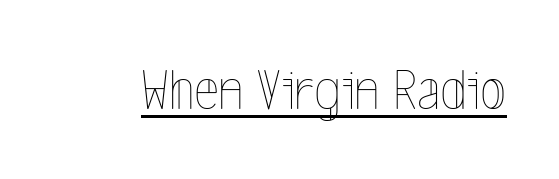
{"italic": "no", "bold": "no", "weight": "thin", "width": "condensed", "x_height": "medium", "monospaced": "no", "underline": "yes", "letter_spacing": "normal", "letter_spacing_em": 0.0, "glyph_px": 60}
